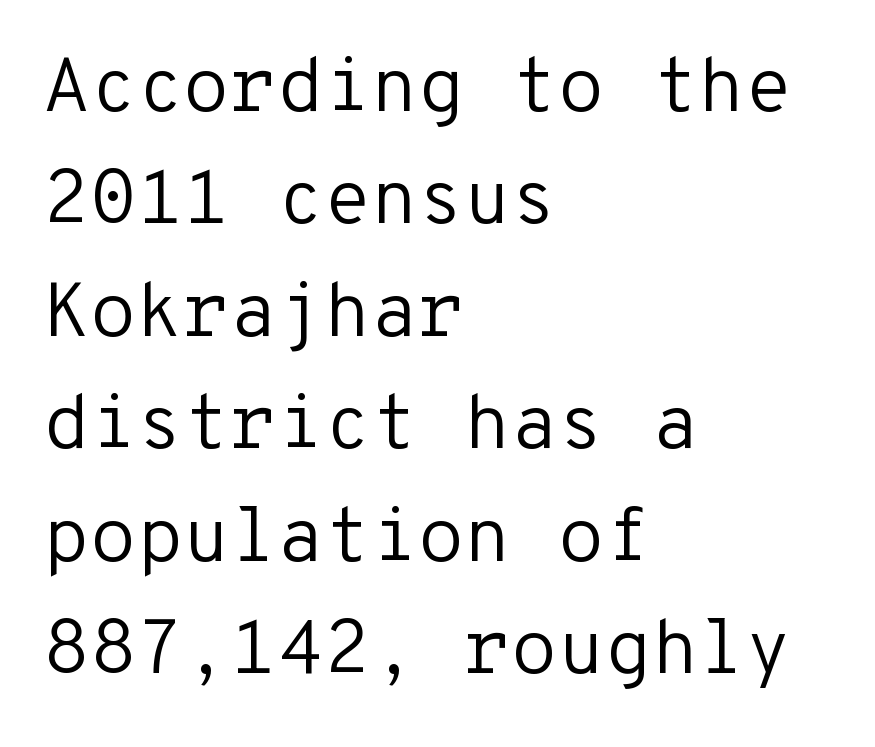
The image shows 76 px regular-weight sans-serif type, upright, monospaced; set left-aligned, normal line spacing (1.48x), normal letter spacing, not underlined; low stroke contrast and a medium x-height.
